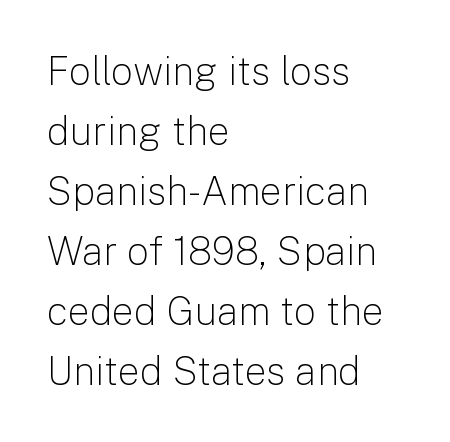
The image shows 39 px light sans-serif type, upright; set left-aligned, normal line spacing (1.54x), normal letter spacing, not underlined; low stroke contrast and a medium x-height.
